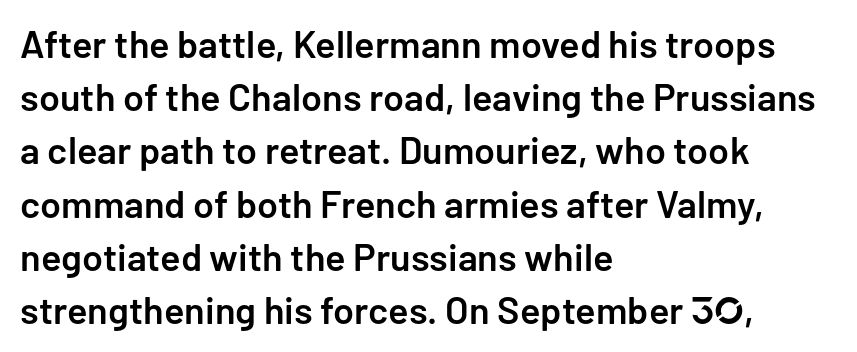
Q: Is the text bold? A: Semi-bold.
Q: Is the text italic (slanted)? A: No, it is upright.
Q: Is the typeface a serif or a sans-serif typeface? A: Sans-serif.
Q: Is the text underlined? A: No.
Q: How is the paragraph aligned? A: Left-aligned.
Q: Is the spacing between letters normal or unusually wide? A: Normal.
Q: Is the spacing between lines tight, normal or loose? A: Normal.
Q: Width (condensed, normal, or wide)? A: Normal.
Q: Stroke contrast? A: Low.
Q: x-height? A: Medium.
Q: Monospaced? A: No.
